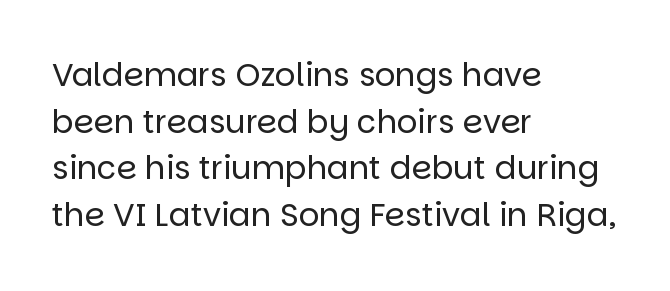
Q: Is the text bold? A: No.
Q: Is the text italic (slanted)? A: No, it is upright.
Q: Is the typeface a serif or a sans-serif typeface? A: Sans-serif.
Q: Is the text underlined? A: No.
Q: How is the paragraph aligned? A: Left-aligned.
Q: Is the spacing between letters normal or unusually wide? A: Normal.
Q: Is the spacing between lines tight, normal or loose? A: Normal.
Q: Width (condensed, normal, or wide)? A: Normal.
Q: Stroke contrast? A: Low.
Q: x-height? A: Large.
Q: Monospaced? A: No.
